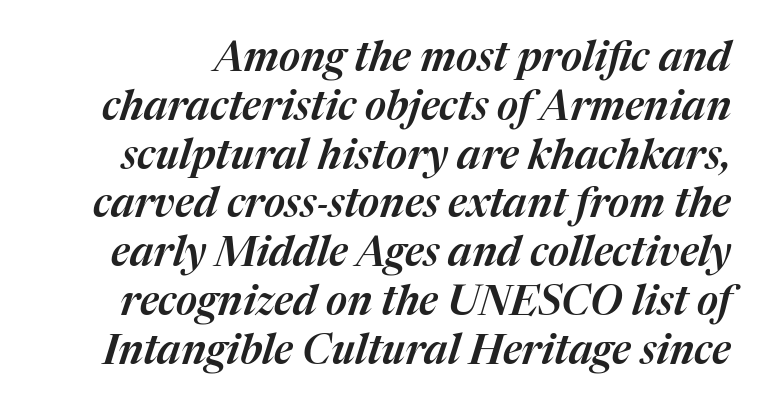
{"italic": "yes", "lean": "right", "slant_degrees": 17, "width": "normal", "stroke_contrast": "medium", "x_height": "medium", "monospaced": "no", "underline": "no", "line_spacing_ratio": 1.19, "letter_spacing": "normal", "letter_spacing_em": 0.0, "glyph_px": 41}
